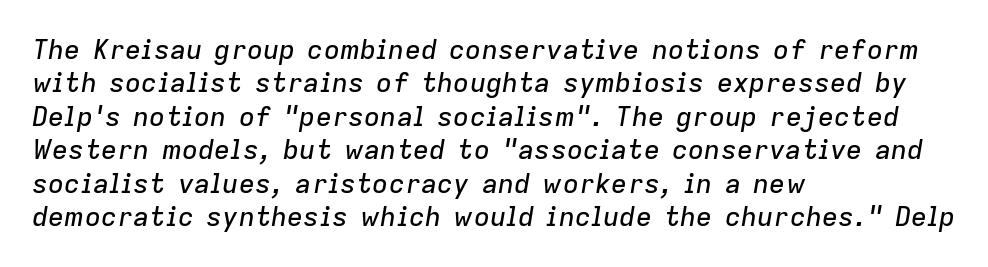
{"italic": "yes", "lean": "right", "slant_degrees": 9, "underline": "no", "align": "left", "line_spacing_ratio": 1.24, "letter_spacing": "normal", "letter_spacing_em": 0.0, "glyph_px": 27}
